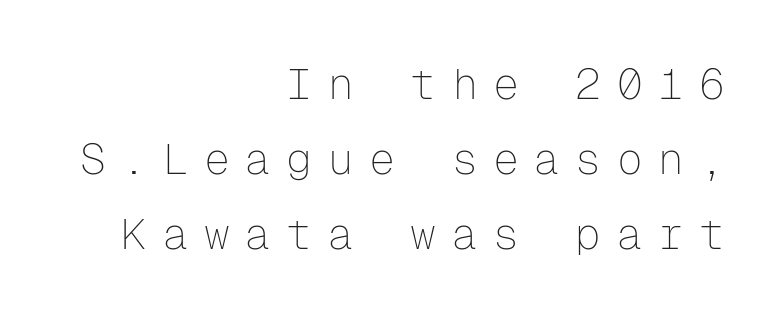
The image shows 43 px thin sans-serif type, upright, monospaced; set right-aligned, line spacing 1.75x, unusually wide letter spacing (+0.36 em), not underlined; low stroke contrast and a medium x-height.
